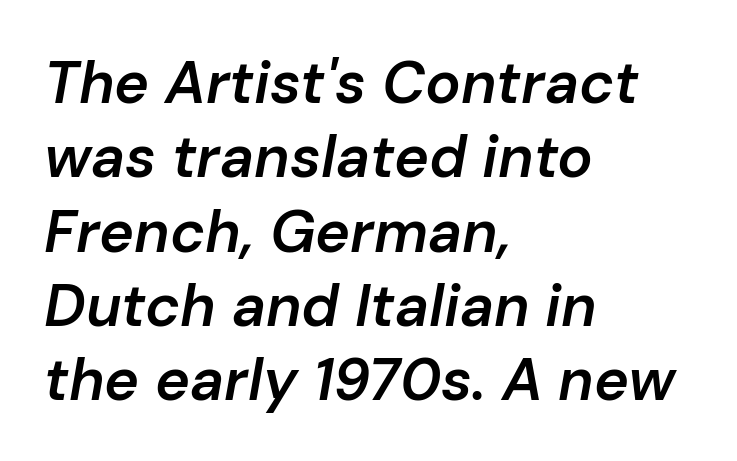
The rendering uses a semibold face; strokes are thickened but not to full bold. All the whitespace from short lines collects on the right. Letters rest on an invisible, unmarked baseline. Does extra space separate the letters? No, they use regular spacing. Leading matches the norm, producing a regular column. Italic: yes, the glyphs are oblique.
